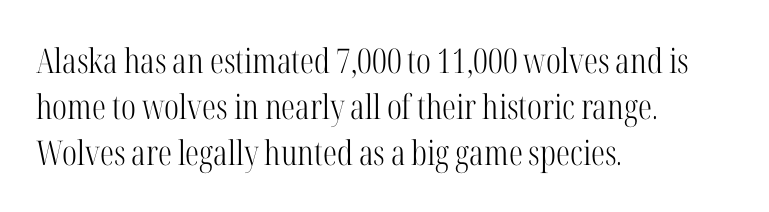
Q: Is the text bold? A: No.
Q: Is the text italic (slanted)? A: No, it is upright.
Q: Is the typeface a serif or a sans-serif typeface? A: Serif.
Q: Is the text underlined? A: No.
Q: How is the paragraph aligned? A: Left-aligned.
Q: Is the spacing between letters normal or unusually wide? A: Normal.
Q: Is the spacing between lines tight, normal or loose? A: Normal.
Q: Width (condensed, normal, or wide)? A: Condensed.
Q: Stroke contrast? A: High.
Q: x-height? A: Medium.
Q: Monospaced? A: No.
